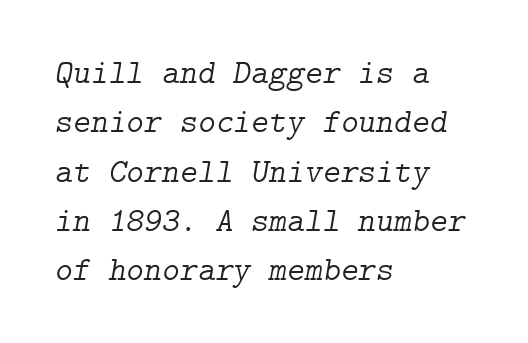
Q: Is the text bold? A: No.
Q: Is the text italic (slanted)? A: Yes, it leans right by about 9 degrees.
Q: Is the typeface a serif or a sans-serif typeface? A: Serif.
Q: Is the text underlined? A: No.
Q: How is the paragraph aligned? A: Left-aligned.
Q: Is the spacing between letters normal or unusually wide? A: Normal.
Q: Is the spacing between lines tight, normal or loose? A: Normal.
Q: Width (condensed, normal, or wide)? A: Normal.
Q: Stroke contrast? A: Low.
Q: x-height? A: Medium.
